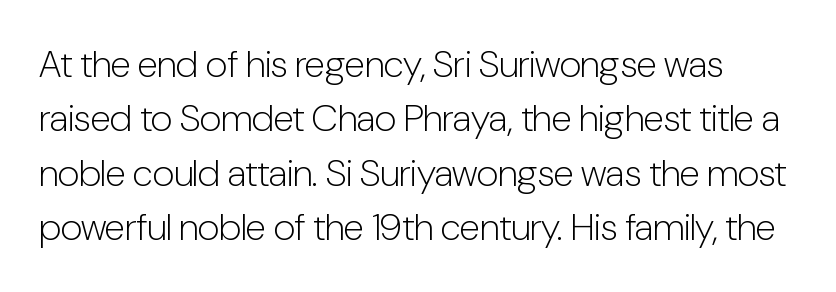
Q: Is the text bold? A: No.
Q: Is the text italic (slanted)? A: No, it is upright.
Q: Is the typeface a serif or a sans-serif typeface? A: Sans-serif.
Q: Is the text underlined? A: No.
Q: Is the spacing between letters normal or unusually wide? A: Normal.
Q: Is the spacing between lines tight, normal or loose? A: Normal.
Q: Width (condensed, normal, or wide)? A: Condensed.
Q: Stroke contrast? A: Low.
Q: x-height? A: Medium.
Q: Monospaced? A: No.
